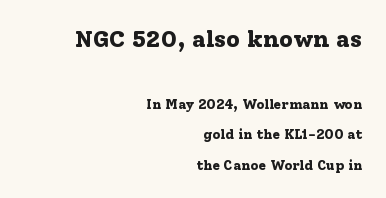
Is the letter spacing exaggerated? No — it looks like the ordinary default. You can tell it's not italic because the verticals are truly vertical. Note: larger setting up top, smaller setting below. Every letter is thick-stroked: bold, no question. Teacher's note: observe the even right margin — that is flush-right alignment. Widely set lines give the paragraph a tall, airy silhouette.
